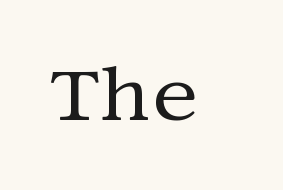
Caption: face not bold, strokes unweighted. The glyphs are unaccompanied by any horizontal stroke below them. This rendering employs a face with finishing strokes, i.e., a serif. Standard letterfit; no display-style spreading of the glyphs. The lettering stays uniformly vertical, giving the passage a roman look.
